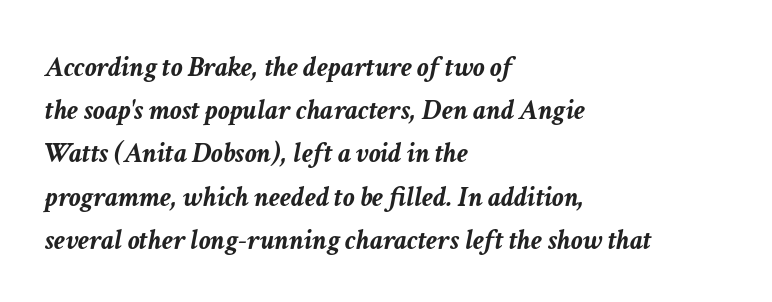
Q: Is the text bold? A: Yes.
Q: Is the text italic (slanted)? A: Yes, it leans right by about 11 degrees.
Q: Is the text underlined? A: No.
Q: How is the paragraph aligned? A: Left-aligned.
Q: Is the spacing between letters normal or unusually wide? A: Normal.
Q: Is the spacing between lines tight, normal or loose? A: Normal.
Q: Width (condensed, normal, or wide)? A: Normal.
Q: Stroke contrast? A: Low.
Q: x-height? A: Medium.
Q: Monospaced? A: No.
